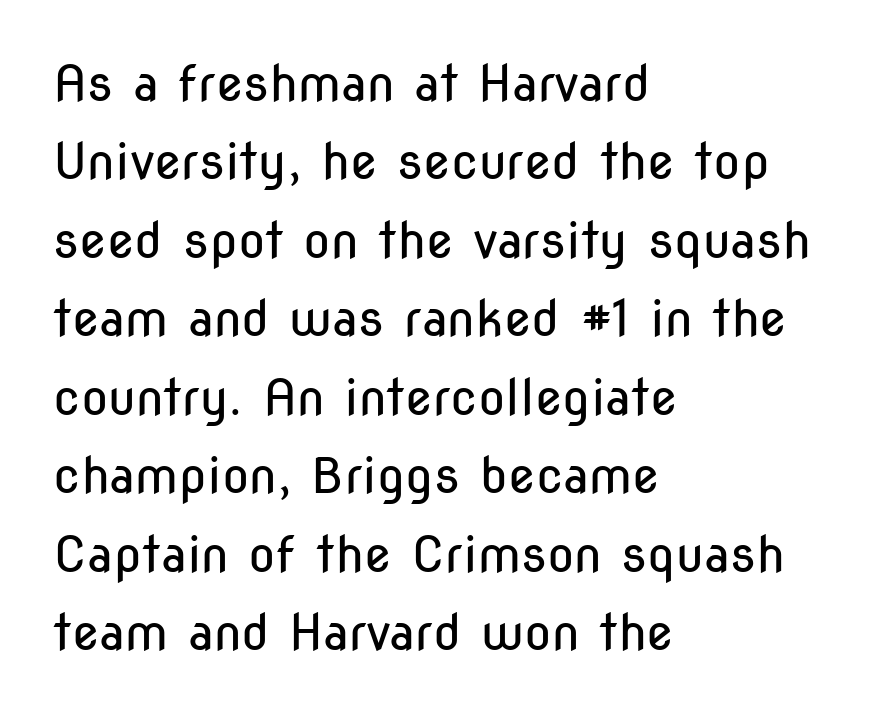
{"serif": "no", "italic": "no", "bold": "no", "weight": "regular", "width": "condensed", "stroke_contrast": "low", "x_height": "medium", "monospaced": "no", "underline": "no", "align": "left", "line_spacing": "normal", "line_spacing_ratio": 1.57, "letter_spacing": "normal", "letter_spacing_em": 0.0, "glyph_px": 50}
